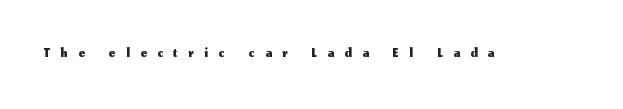
Q: Is the text italic (slanted)? A: No, it is upright.
Q: Is the text underlined? A: No.
Q: Is the spacing between letters normal or unusually wide? A: Unusually wide.
